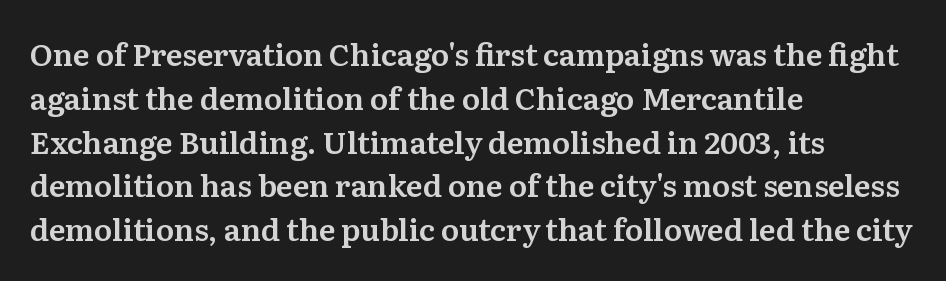
The image shows 30 px serif type, upright; set left-aligned, normal line spacing (1.46x), normal letter spacing, not underlined; medium stroke contrast and a medium x-height.
